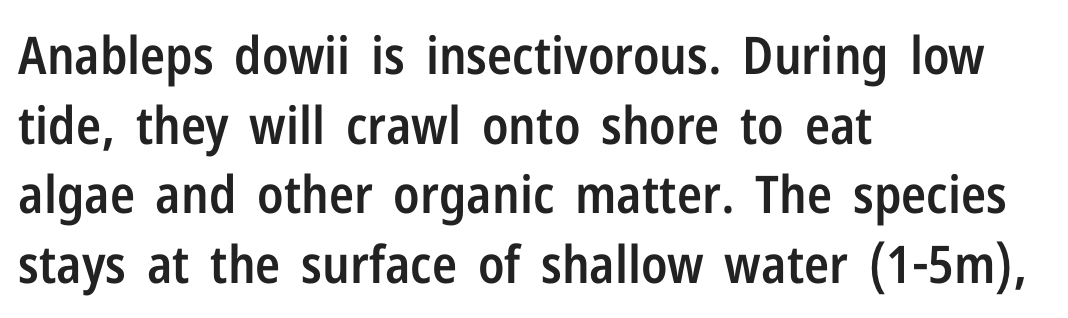
Unlike a traditional serif, this face leaves its strokes unadorned. Glance below the letters and you will spot only blank space. Varying glyph widths throughout — classic text-font behaviour. The designer left line spacing at the default. Alignment: flush left.
